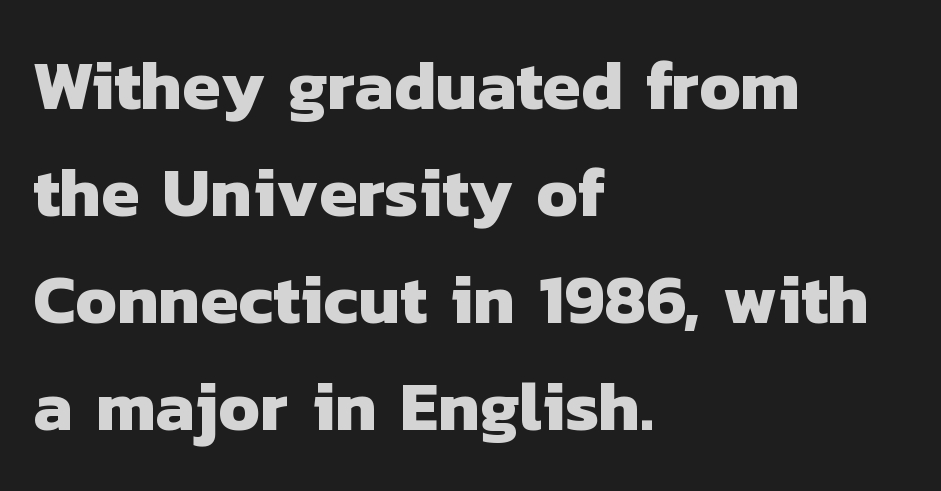
Q: Is the text bold? A: Yes.
Q: Is the typeface a serif or a sans-serif typeface? A: Sans-serif.
Q: Is the text underlined? A: No.
Q: How is the paragraph aligned? A: Left-aligned.
Q: Is the spacing between letters normal or unusually wide? A: Normal.
Q: Is the spacing between lines tight, normal or loose? A: Normal.
Q: Width (condensed, normal, or wide)? A: Normal.
Q: Stroke contrast? A: Low.
Q: x-height? A: Medium.
Q: Monospaced? A: No.
